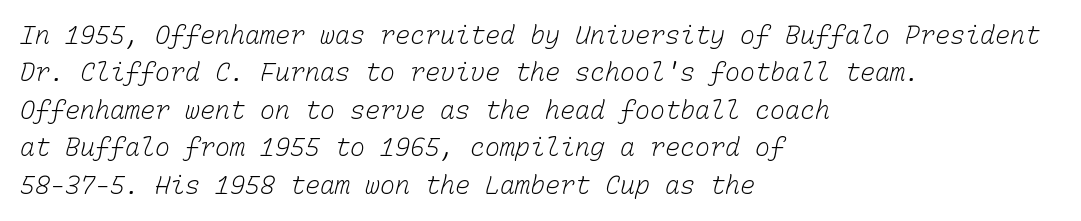
Q: Is the text bold? A: No.
Q: Is the text underlined? A: No.
Q: How is the paragraph aligned? A: Left-aligned.
Q: Is the spacing between letters normal or unusually wide? A: Normal.
Q: Is the spacing between lines tight, normal or loose? A: Normal.
